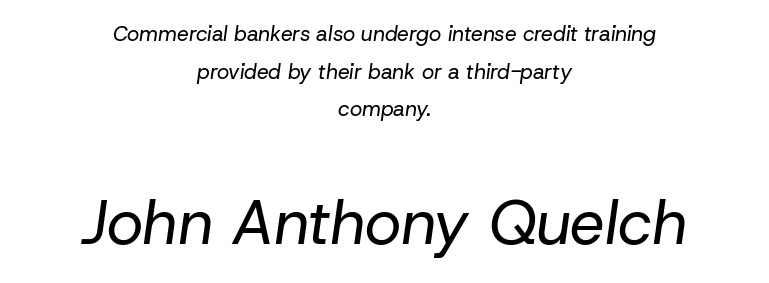
Unmarked baselines from the first word to the last. This sample has the flowing, uneven cadence of proportional lettering. Character size in the trailing block exceeds that of the leading block. The line texture is even and compact thanks to regular tracking. If you drew a line through each stem, it would be angled.
